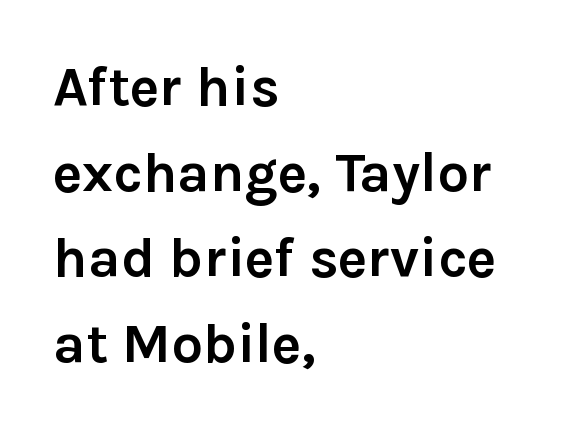
The image shows 56 px semibold sans-serif type, upright; set left-aligned, normal line spacing (1.53x), normal letter spacing, not underlined; a medium x-height.
